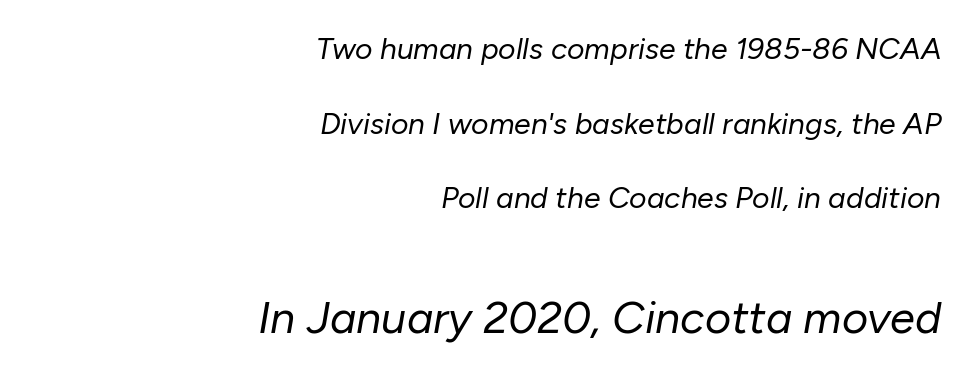
You get the small type first, then a jump to larger type. The rendering uses a large line-height, opening up the rows. The passage shown is typed in a proportional face where columns would drift. The face used here has a pronounced slope to its letters.
